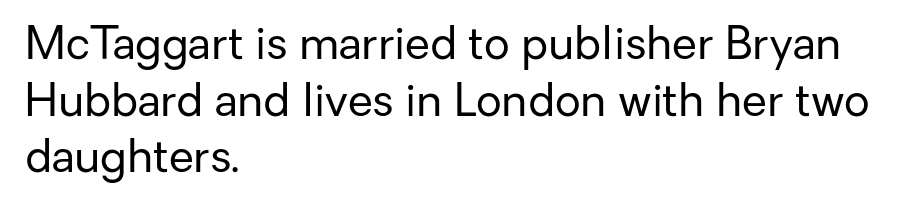
Q: Is the text bold? A: No.
Q: Is the text italic (slanted)? A: No, it is upright.
Q: Is the typeface a serif or a sans-serif typeface? A: Sans-serif.
Q: Is the text underlined? A: No.
Q: How is the paragraph aligned? A: Left-aligned.
Q: Is the spacing between letters normal or unusually wide? A: Normal.
Q: Is the spacing between lines tight, normal or loose? A: Normal.
Q: Width (condensed, normal, or wide)? A: Normal.
Q: Stroke contrast? A: Low.
Q: x-height? A: Medium.
Q: Monospaced? A: No.
